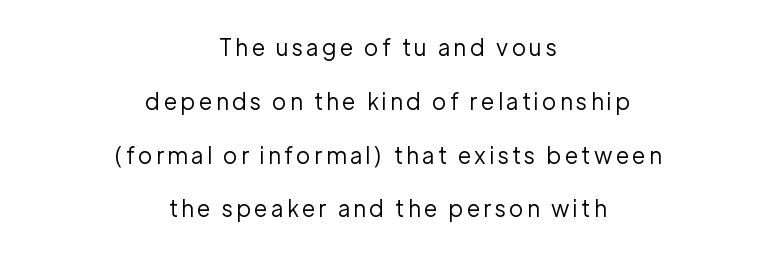
The letters stand upright; this is a roman face. Loosely led — the rows are spread out. Ink coverage per letter is moderate at most. The gap between lines stays unmarked. Which margin do the lines hug? Neither — every line sits in the middle.
